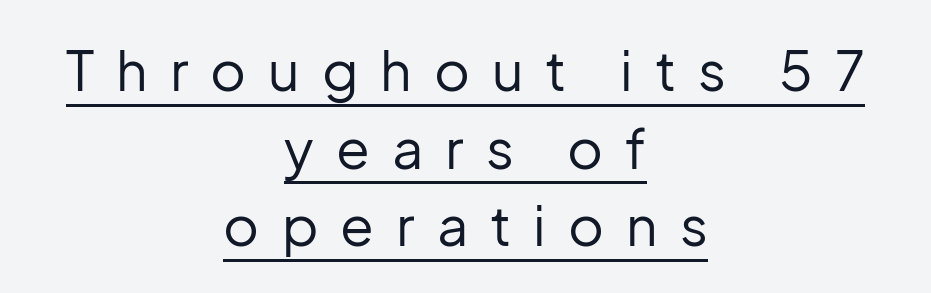
{"serif": "no", "italic": "no", "bold": "no", "weight": "regular", "width": "normal", "stroke_contrast": "low", "x_height": "medium", "monospaced": "no", "underline": "yes", "align": "center", "line_spacing": "normal", "line_spacing_ratio": 1.41, "letter_spacing": "wide", "letter_spacing_em": 0.4, "glyph_px": 55}
